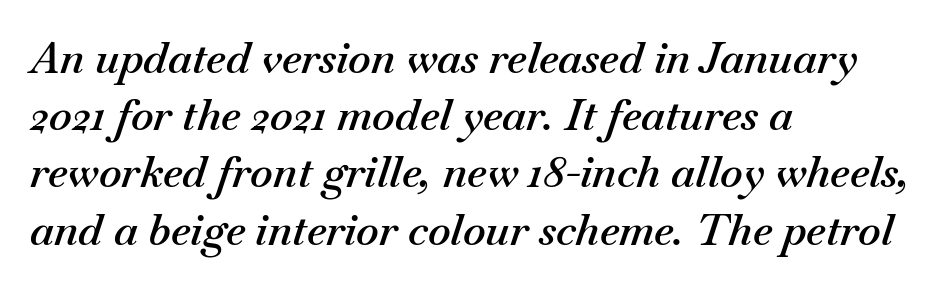
Every character sits at an angle, as italics do. The passage shown has conventional tracking throughout. Check under the words: just untouched page. Regarding leading, the lines here are spaced in the standard way. The face used here is proportionally spaced, like ordinary book or web type.
